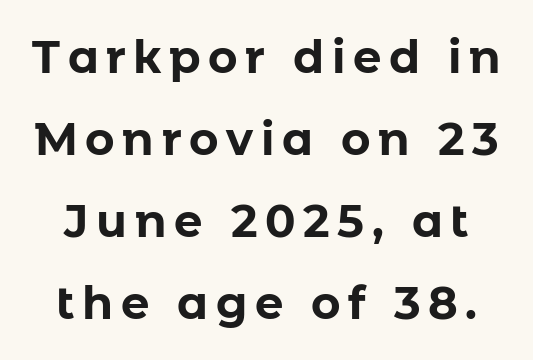
{"serif": "no", "italic": "no", "bold": "yes", "weight": "bold", "width": "normal", "stroke_contrast": "low", "x_height": "medium", "monospaced": "no", "underline": "no", "line_spacing_ratio": 1.82, "glyph_px": 45}
